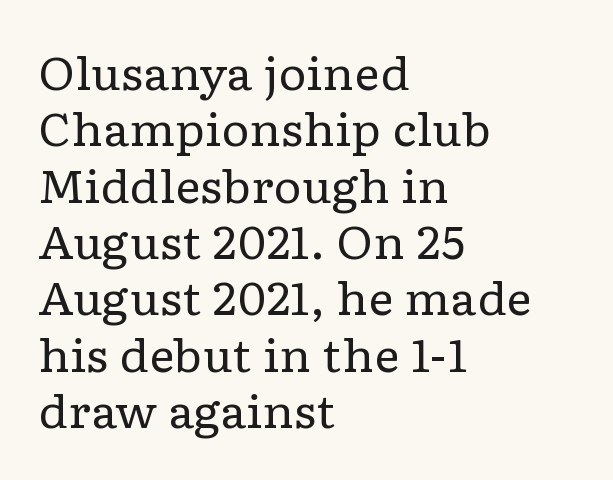
The image shows 44 px regular-weight, wide serif type, upright; set left-aligned, normal line spacing (1.28x), normal letter spacing, not underlined; low stroke contrast and a medium x-height.
